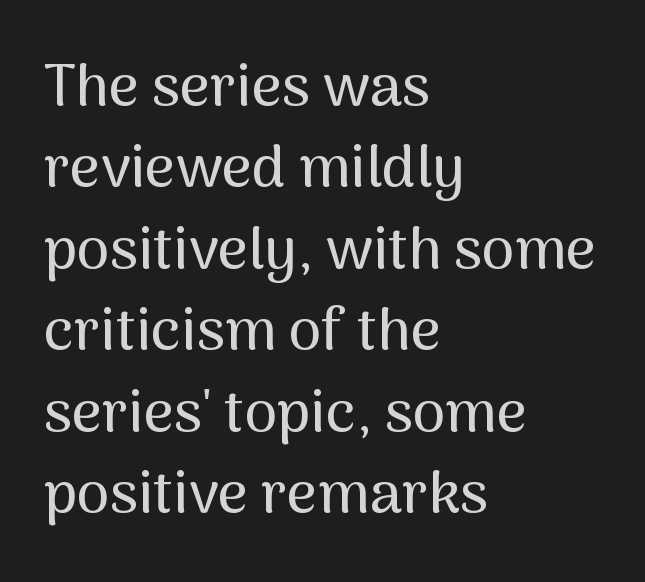
Character widths vary here, with narrow letters taking less room than wide ones. How are the letters spaced? Ordinarily, with no added tracking. The rendering anchors every line to the left-hand side. Notice how the stems are strictly vertical — no italics here. Type style note: lacks serifs. How would I describe the line gaps? Plain and ordinary.
